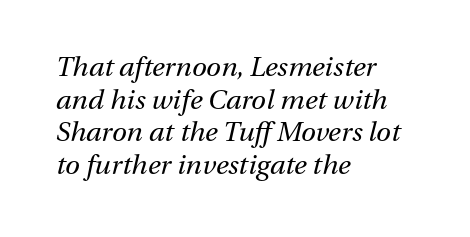
The image shows 27 px text type, italic (leaning right); set left-aligned, line spacing 1.21x, normal letter spacing, not underlined.
